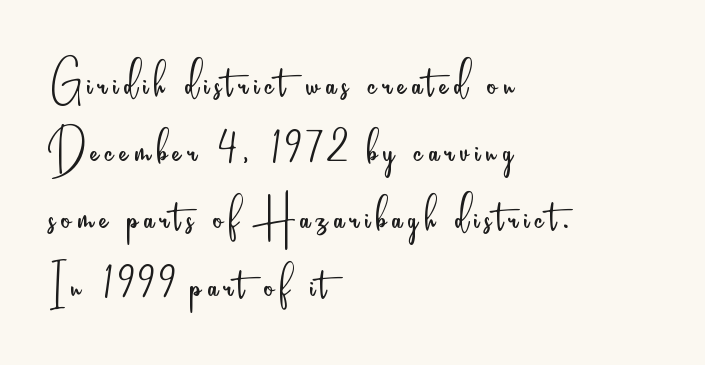
Q: Is the text bold? A: No.
Q: Is the typeface a serif or a sans-serif typeface? A: Sans-serif.
Q: Is the text underlined? A: No.
Q: How is the paragraph aligned? A: Left-aligned.
Q: Is the spacing between lines tight, normal or loose? A: Tight.
Q: Width (condensed, normal, or wide)? A: Condensed.
Q: Stroke contrast? A: Low.
Q: x-height? A: Small.
Q: Monospaced? A: No.
